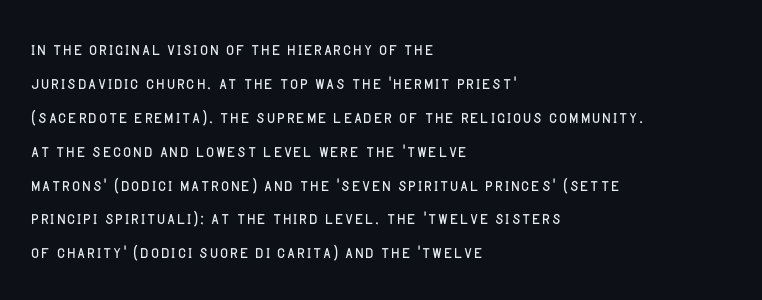
Q: Is the text bold? A: No.
Q: Is the text italic (slanted)? A: No, it is upright.
Q: Is the text underlined? A: No.
Q: How is the paragraph aligned? A: Left-aligned.
Q: Is the spacing between letters normal or unusually wide? A: Normal.
Q: Is the spacing between lines tight, normal or loose? A: Normal.
